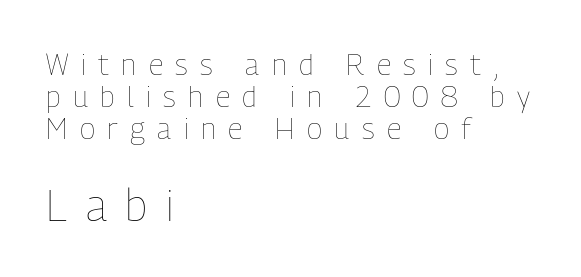
{"italic": "no", "bold": "no", "weight": "thin", "width": "condensed", "stroke_contrast": "low", "x_height": "medium", "monospaced": "no", "underline": "no", "align": "left", "line_spacing": "tight", "line_spacing_ratio": 1.11, "letter_spacing": "wide", "letter_spacing_em": 0.43, "larger_block": "second", "size_ratio": 1.52, "glyph_px": 44}
